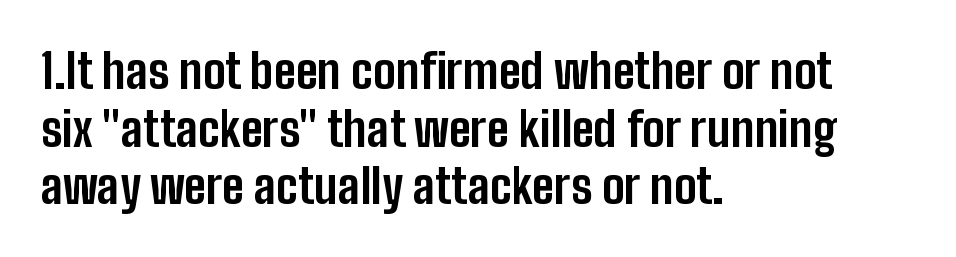
The image shows 48 px bold, condensed sans-serif type, upright; set left-aligned, line spacing 1.2x, normal letter spacing, not underlined; low stroke contrast and a medium x-height.
